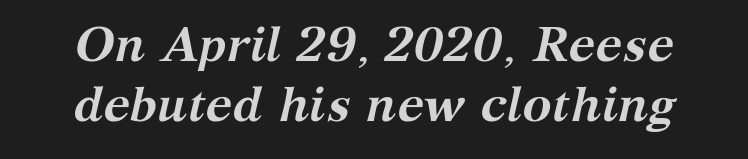
The image shows 49 px semibold serif type, italic (leaning right); set line spacing 1.23x, normal letter spacing, not underlined; medium stroke contrast and a medium x-height.
